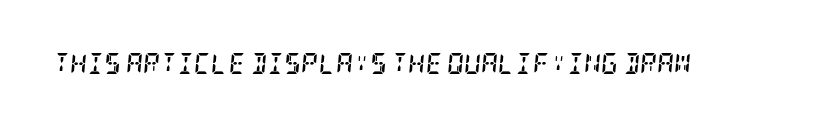
Short note: letters normally spaced. Slanted lettering throughout. Compared with an ordinary text face, these strokes are far heavier — a full bold. Nobody drew a line under any word here.
